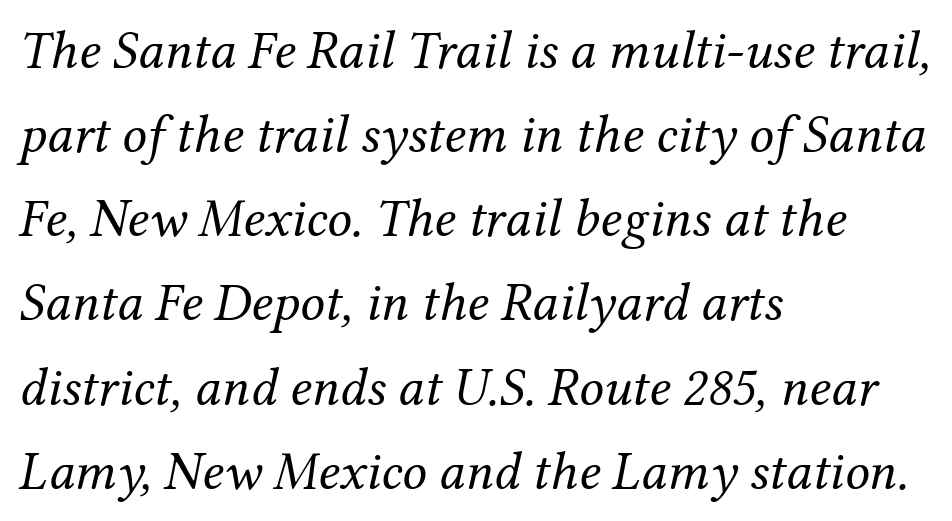
{"serif": "yes", "italic": "yes", "lean": "right", "slant_degrees": 12, "bold": "no", "weight": "regular", "width": "normal", "stroke_contrast": "medium", "x_height": "medium", "monospaced": "no", "underline": "no", "align": "left", "line_spacing": "normal", "line_spacing_ratio": 1.53, "letter_spacing": "normal", "letter_spacing_em": 0.0, "glyph_px": 55}
